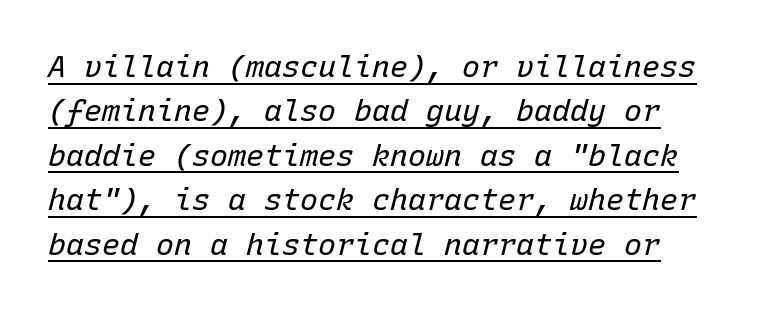
{"italic": "yes", "lean": "right", "slant_degrees": 15, "bold": "no", "weight": "regular", "width": "normal", "stroke_contrast": "low", "x_height": "medium", "monospaced": "yes", "underline": "yes", "line_spacing": "normal", "line_spacing_ratio": 1.48, "letter_spacing": "normal", "letter_spacing_em": 0.0, "glyph_px": 30}
